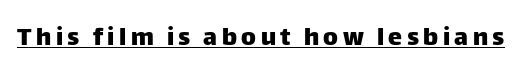
Classification — sans serif. The rendering uses natural spacing where letterforms have individual widths. A continuous stroke trails under the words, as in a hyperlink. Designer's note — italics off, roman on.
